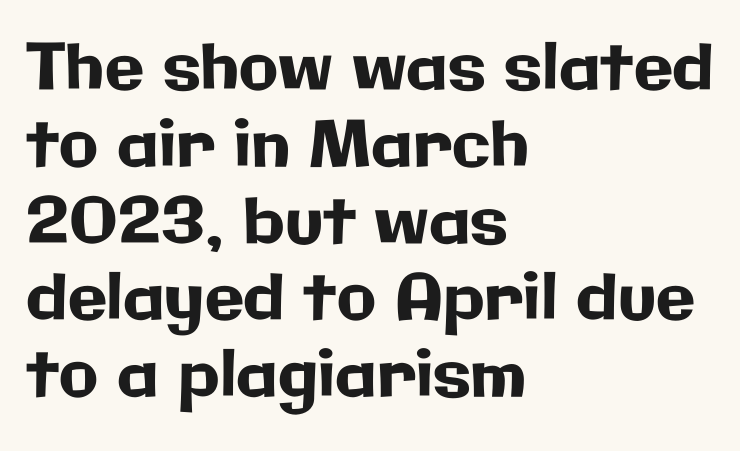
In terms of letterform style, serifs are entirely absent. Each row of text sits above clean, open space. Caption: standard tracking, unaltered. A typesetter would call this proportional, since set widths differ per character. The setting favours the left margin, as ordinary paragraphs usually do.
